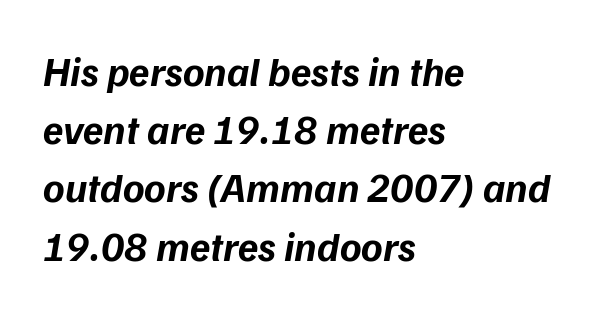
Q: Is the text bold? A: Yes.
Q: Is the typeface a serif or a sans-serif typeface? A: Sans-serif.
Q: Is the text underlined? A: No.
Q: How is the paragraph aligned? A: Left-aligned.
Q: Is the spacing between letters normal or unusually wide? A: Normal.
Q: Is the spacing between lines tight, normal or loose? A: Normal.
Q: Width (condensed, normal, or wide)? A: Normal.
Q: Stroke contrast? A: Low.
Q: x-height? A: Medium.
Q: Monospaced? A: No.
